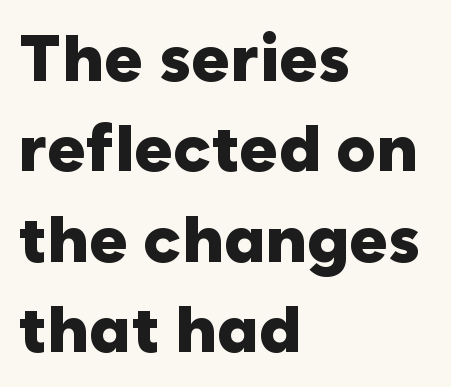
Think of a printed novel: that variable character pitch is what you see here. Characters follow at the spacing the type designer built in. The rendering uses a moderate line-height, typical for paragraphs. The characters look thick and weighty, a clear bold.
